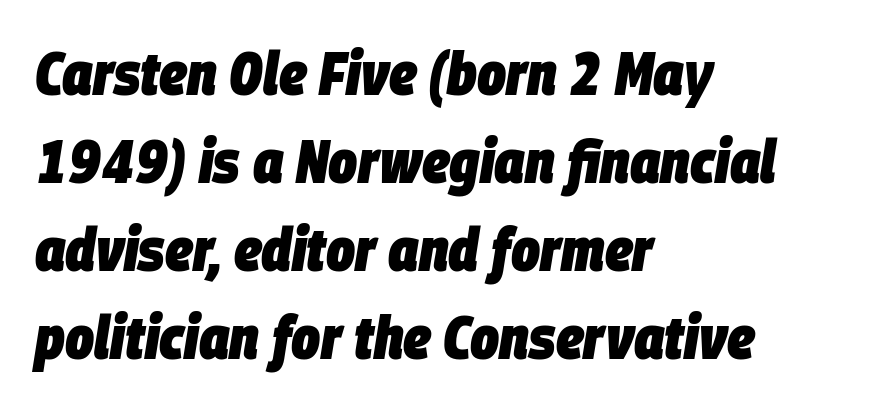
Letter spacing: default. Underlining? Definitely not there. The typesetter chose a ragged-right arrangement here. It's the slanting kind of type.
